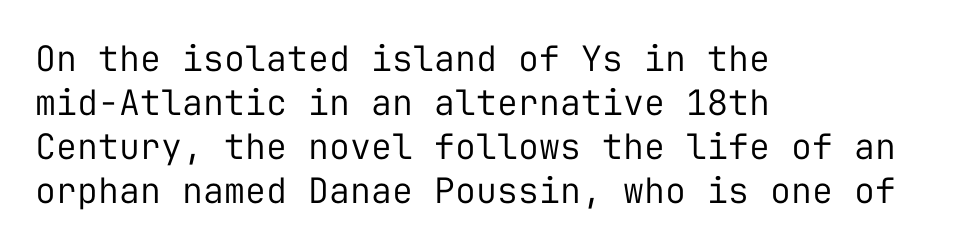
Q: Is the text bold? A: No.
Q: Is the text italic (slanted)? A: No, it is upright.
Q: Is the typeface a serif or a sans-serif typeface? A: Sans-serif.
Q: Is the text underlined? A: No.
Q: How is the paragraph aligned? A: Left-aligned.
Q: Is the spacing between letters normal or unusually wide? A: Normal.
Q: Is the spacing between lines tight, normal or loose? A: Normal.
Q: Width (condensed, normal, or wide)? A: Normal.
Q: Stroke contrast? A: Low.
Q: x-height? A: Medium.
Q: Monospaced? A: Yes.
